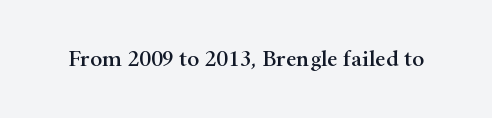
{"italic": "no", "underline": "no", "letter_spacing": "normal", "letter_spacing_em": 0.0, "glyph_px": 23}
